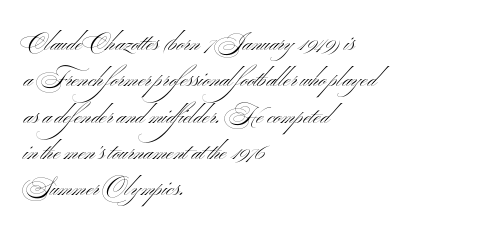
Q: Is the text bold? A: No.
Q: Is the text italic (slanted)? A: Yes.
Q: Is the text underlined? A: No.
Q: How is the paragraph aligned? A: Left-aligned.
Q: Is the spacing between letters normal or unusually wide? A: Normal.
Q: Is the spacing between lines tight, normal or loose? A: Normal.
